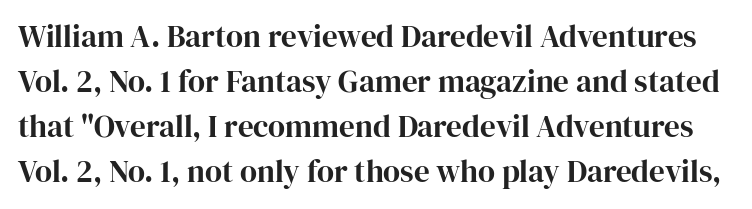
The image shows 31 px serif type, upright; set normal line spacing (1.45x), normal letter spacing, not underlined; high stroke contrast and a medium x-height.
